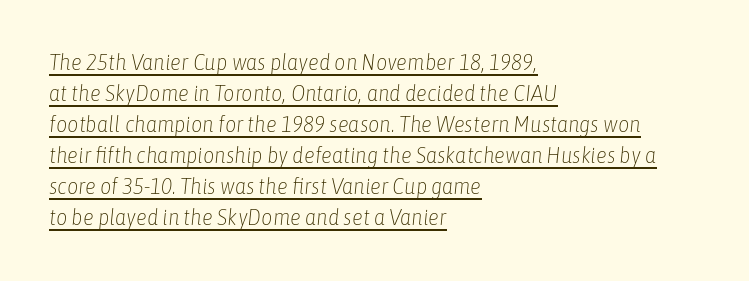
Q: Is the text bold? A: No.
Q: Is the text italic (slanted)? A: Yes, it leans right by about 6 degrees.
Q: Is the text underlined? A: Yes.
Q: How is the paragraph aligned? A: Left-aligned.
Q: Is the spacing between letters normal or unusually wide? A: Normal.
Q: Is the spacing between lines tight, normal or loose? A: Normal.
